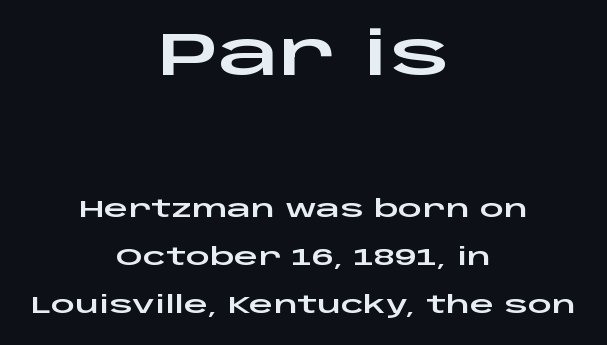
{"serif": "no", "italic": "no", "width": "wide", "stroke_contrast": "low", "x_height": "large", "monospaced": "no", "underline": "no", "align": "center", "line_spacing": "loose", "line_spacing_ratio": 2.0, "letter_spacing": "normal", "letter_spacing_em": 0.0, "larger_block": "first", "size_ratio": 2.54, "glyph_px": 61}
